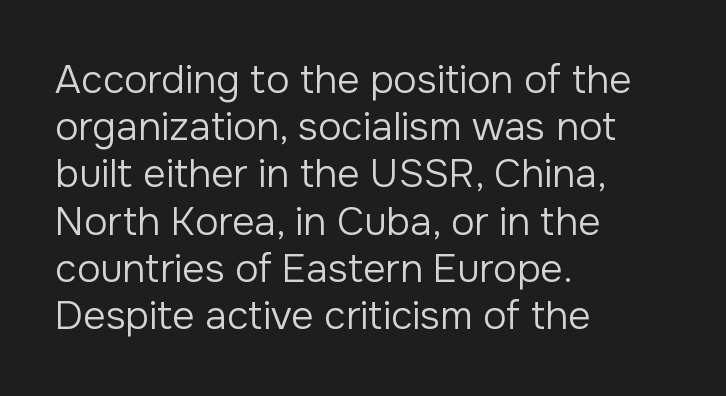
Italic? Not at all — the glyphs are vertical. A sans-serif font was chosen for this passage. Unbolded letterforms with no extra heft. Nobody touched the tracking dial on this one. The rendering uses natural spacing where letterforms have individual widths. Where is the straight margin? On the left.
